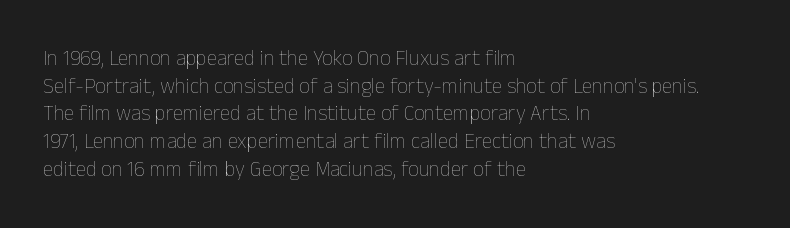
The image shows 21 px text type, upright; set left-aligned, normal line spacing (1.32x), normal letter spacing, not underlined.
